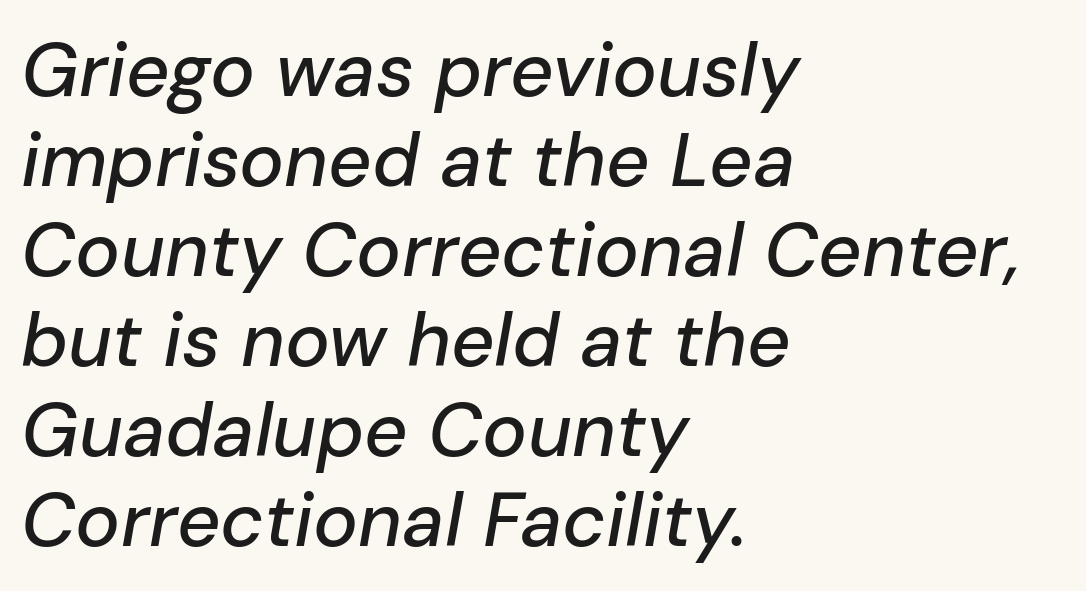
Q: Is the text italic (slanted)? A: Yes, it leans right by about 10 degrees.
Q: Is the text underlined? A: No.
Q: How is the paragraph aligned? A: Left-aligned.
Q: Is the spacing between letters normal or unusually wide? A: Normal.
Q: Width (condensed, normal, or wide)? A: Normal.
Q: Stroke contrast? A: Low.
Q: x-height? A: Medium.
Q: Monospaced? A: No.
